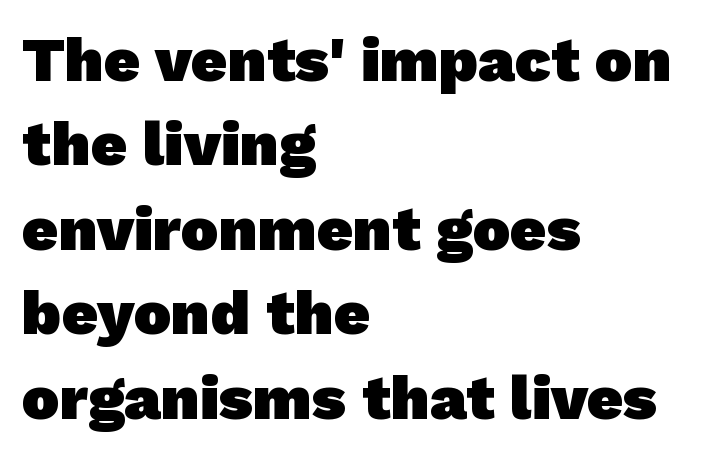
Q: Is the text bold? A: Yes.
Q: Is the typeface a serif or a sans-serif typeface? A: Sans-serif.
Q: Is the text underlined? A: No.
Q: How is the paragraph aligned? A: Left-aligned.
Q: Is the spacing between letters normal or unusually wide? A: Normal.
Q: Is the spacing between lines tight, normal or loose? A: Normal.
Q: Width (condensed, normal, or wide)? A: Normal.
Q: Stroke contrast? A: Low.
Q: x-height? A: Medium.
Q: Monospaced? A: No.
